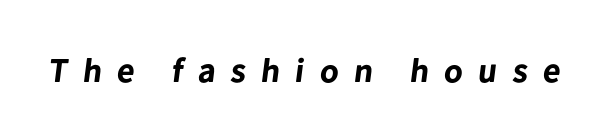
The image shows 34 px bold sans-serif type; set unusually wide letter spacing (+0.45 em), not underlined; low stroke contrast and a medium x-height.
